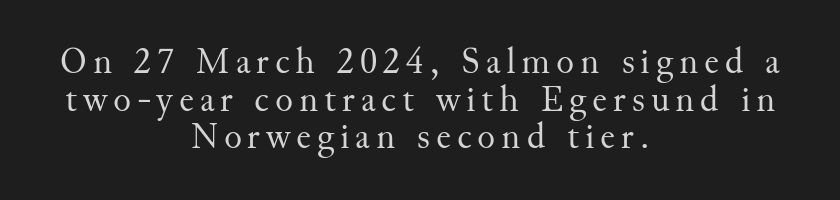
Q: Is the text bold? A: No.
Q: Is the text italic (slanted)? A: No, it is upright.
Q: Is the typeface a serif or a sans-serif typeface? A: Serif.
Q: Is the text underlined? A: No.
Q: How is the paragraph aligned? A: Centered.
Q: Is the spacing between lines tight, normal or loose? A: Tight.
Q: Width (condensed, normal, or wide)? A: Normal.
Q: Stroke contrast? A: Medium.
Q: x-height? A: Small.
Q: Monospaced? A: No.
